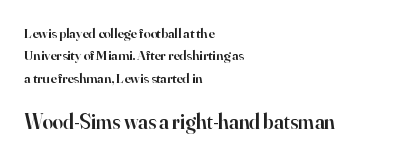
The paragraph shown leans on its left margin. The strip under each line holds only bare page. This is the in-between weight designers call semibold or demi. This sample uses an upright cut, with every glyph sitting square on the baseline. The letters sit at their default tracking, neither squeezed nor spread. The letters in the lower block stand taller than those in the block above.
